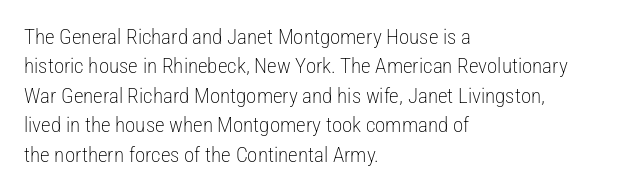
A clean baseline with only descenders dipping below it. If you drew a line through each stem, it would be perfectly vertical. Honestly, the row spacing looks completely unremarkable. Is this a heavy cut? Hardly; it is regular or lighter.
